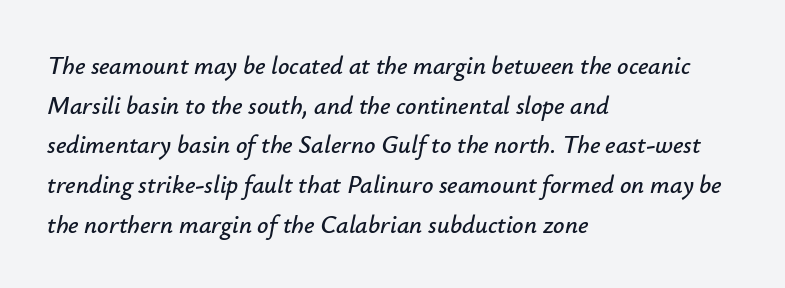
{"italic": "yes", "lean": "right", "slant_degrees": 12, "underline": "no", "align": "left", "line_spacing": "normal", "line_spacing_ratio": 1.59, "letter_spacing": "normal", "letter_spacing_em": 0.0, "glyph_px": 25}
